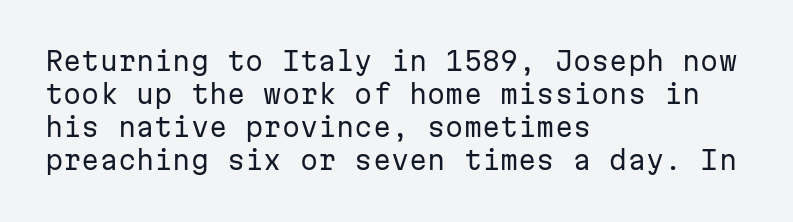
The image shows 26 px text type, upright; set left-aligned, normal line spacing (1.27x), normal letter spacing, not underlined.
